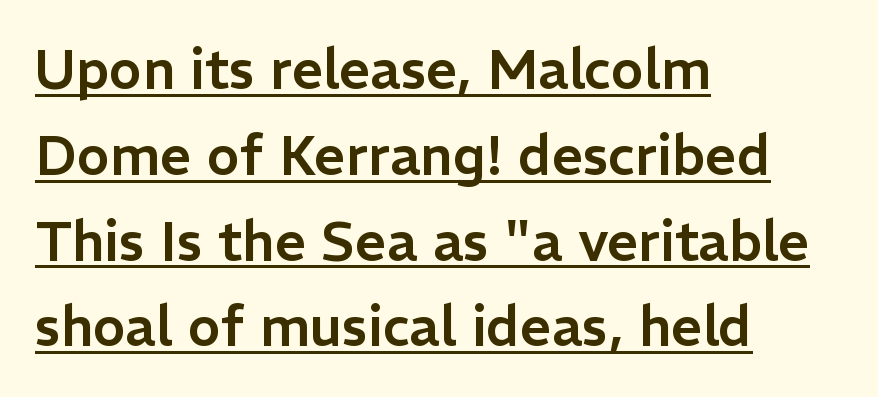
The image shows 55 px sans-serif type, upright; set left-aligned, normal line spacing (1.56x), normal letter spacing, underlined; low stroke contrast and a medium x-height.
